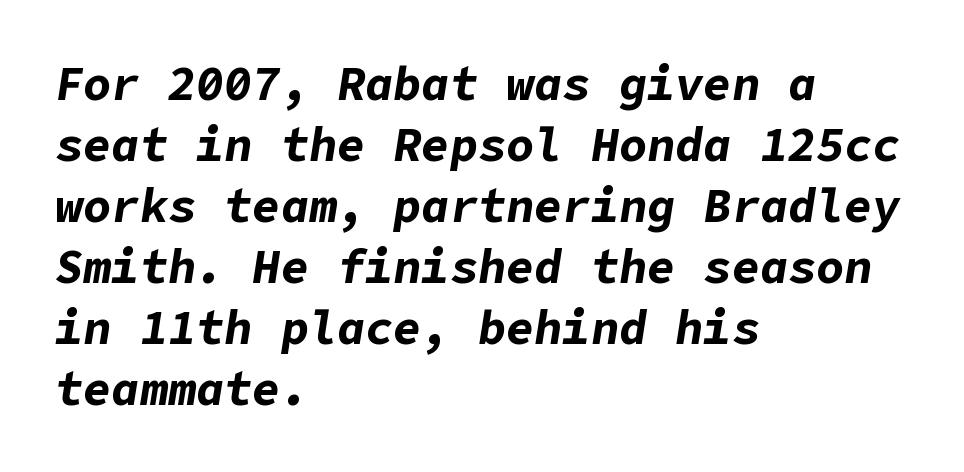
The image shows 47 px bold type, italic (leaning right); set left-aligned, normal line spacing (1.3x), normal letter spacing, not underlined; low stroke contrast and a medium x-height.
